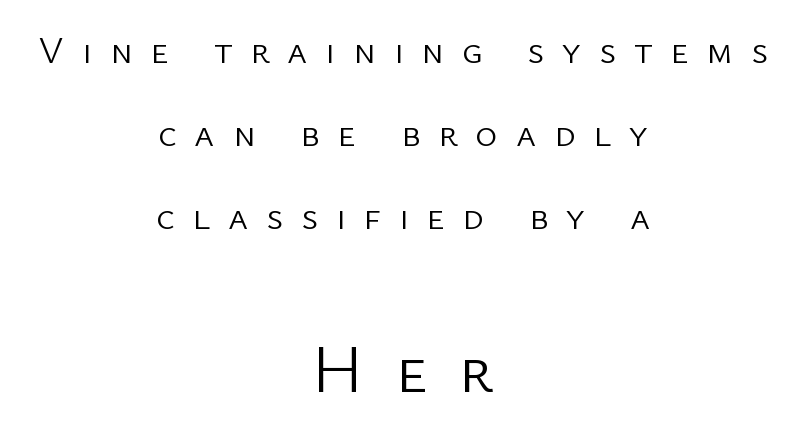
The image shows 67 px light sans-serif type, upright; set centered, loose line spacing (2.18x), unusually wide letter spacing (+0.47 em), not underlined; the second (bottom) block is 1.76x larger; low stroke contrast and a medium x-height.
